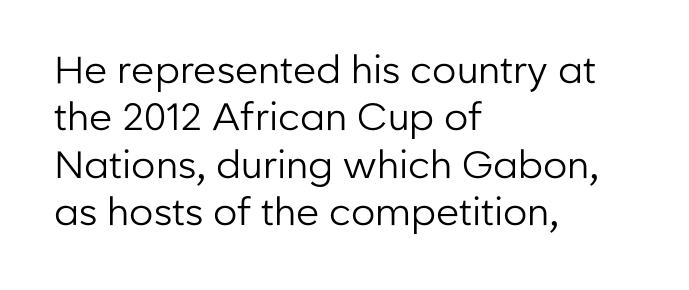
Q: Is the text bold? A: No.
Q: Is the text italic (slanted)? A: No, it is upright.
Q: Is the typeface a serif or a sans-serif typeface? A: Sans-serif.
Q: Is the text underlined? A: No.
Q: How is the paragraph aligned? A: Left-aligned.
Q: Is the spacing between letters normal or unusually wide? A: Normal.
Q: Is the spacing between lines tight, normal or loose? A: Normal.
Q: Width (condensed, normal, or wide)? A: Normal.
Q: Stroke contrast? A: Low.
Q: x-height? A: Medium.
Q: Monospaced? A: No.
